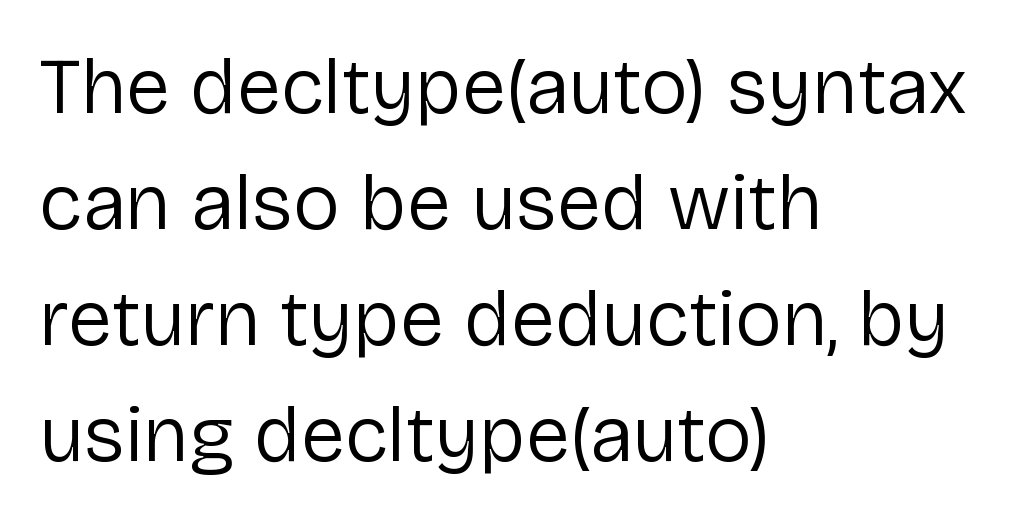
Rows of type keep a routine distance in the vertical direction. Vertical stems look standard width or narrower in stroke. The zone under the glyphs is completely vacant. Looks like regular typesetting: each glyph gets only the width it needs. Visually the block forms a straight wall on the left and a jagged coastline on the right. Ordinary non-slanted type is in use.
